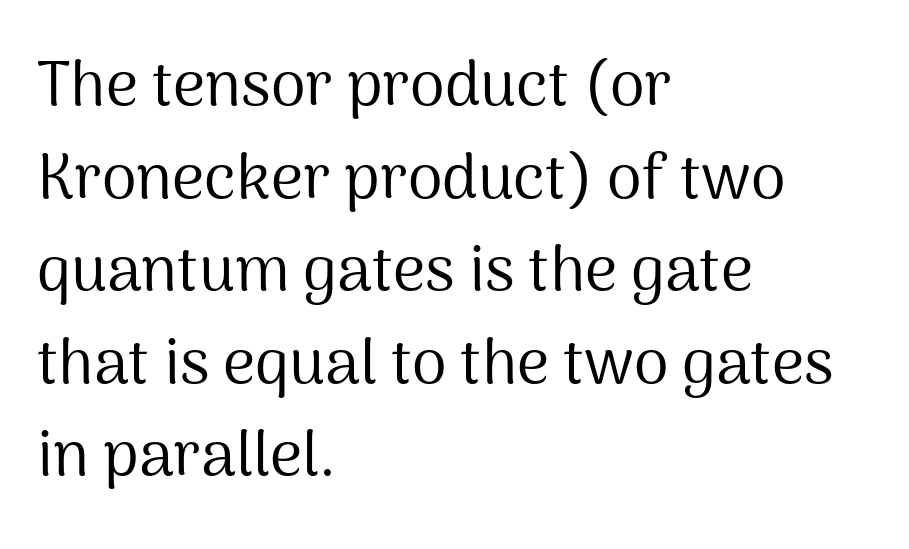
{"serif": "no", "italic": "no", "bold": "no", "weight": "regular", "width": "normal", "stroke_contrast": "medium", "x_height": "medium", "monospaced": "no", "underline": "no", "align": "left", "line_spacing": "normal", "line_spacing_ratio": 1.47, "letter_spacing": "normal", "letter_spacing_em": 0.0, "glyph_px": 63}
